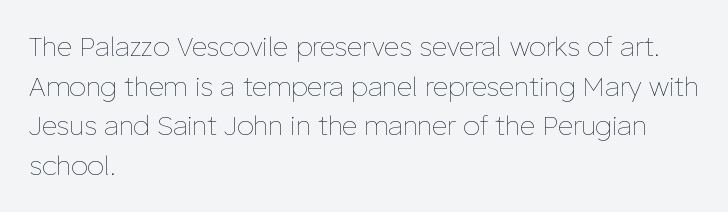
The image shows 27 px text type, upright; set left-aligned, normal line spacing (1.47x), normal letter spacing, not underlined.
